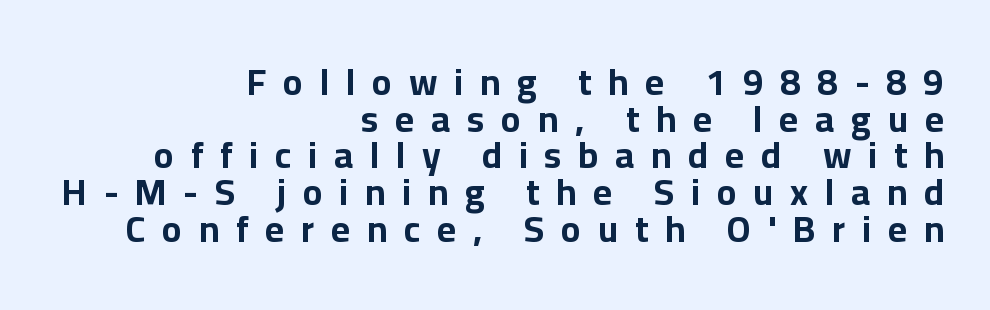
Summary of weight: heavy, a full bold. Varying glyph widths throughout — classic text-font behaviour. Notice how descenders almost collide with the ascenders below — that's tight leading. The setting favours the right margin, as signatures and pull-quotes sometimes do. To sum up the face: it is a sans, with no serifs. Posture: vertical.
